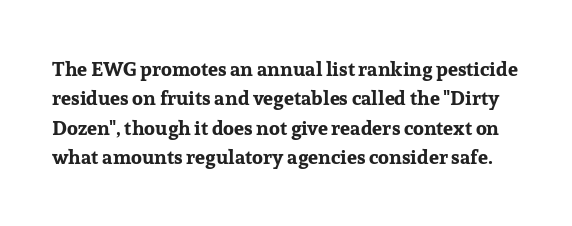
Q: Is the text bold? A: Yes.
Q: Is the text italic (slanted)? A: No, it is upright.
Q: Is the text underlined? A: No.
Q: Is the spacing between letters normal or unusually wide? A: Normal.
Q: Is the spacing between lines tight, normal or loose? A: Normal.
